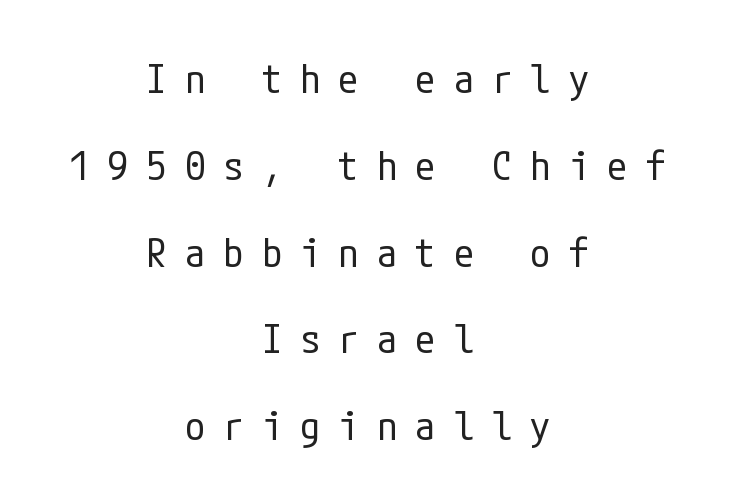
{"serif": "no", "italic": "no", "bold": "no", "weight": "regular", "width": "condensed", "stroke_contrast": "low", "x_height": "medium", "underline": "no", "align": "center", "line_spacing": "loose", "line_spacing_ratio": 2.17, "letter_spacing": "wide", "letter_spacing_em": 0.46, "glyph_px": 40}
